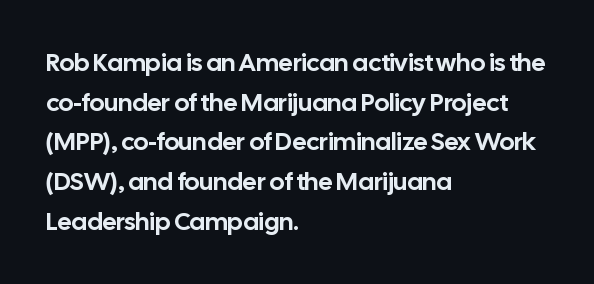
The image shows 25 px text type, upright; set left-aligned, normal line spacing (1.59x), normal letter spacing, not underlined.
